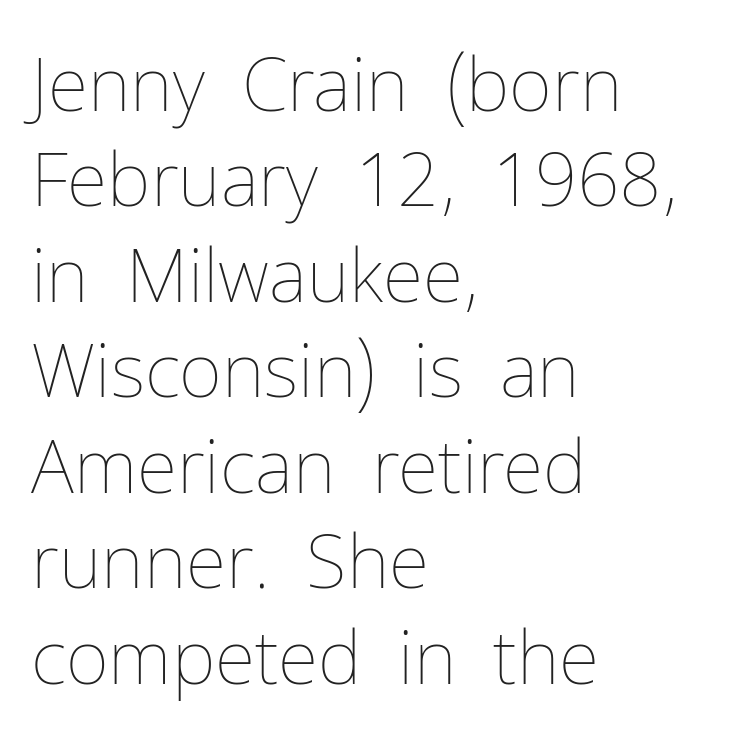
The image shows 74 px thin type, upright; set left-aligned, normal line spacing (1.29x), normal letter spacing, not underlined; low stroke contrast and a medium x-height.
